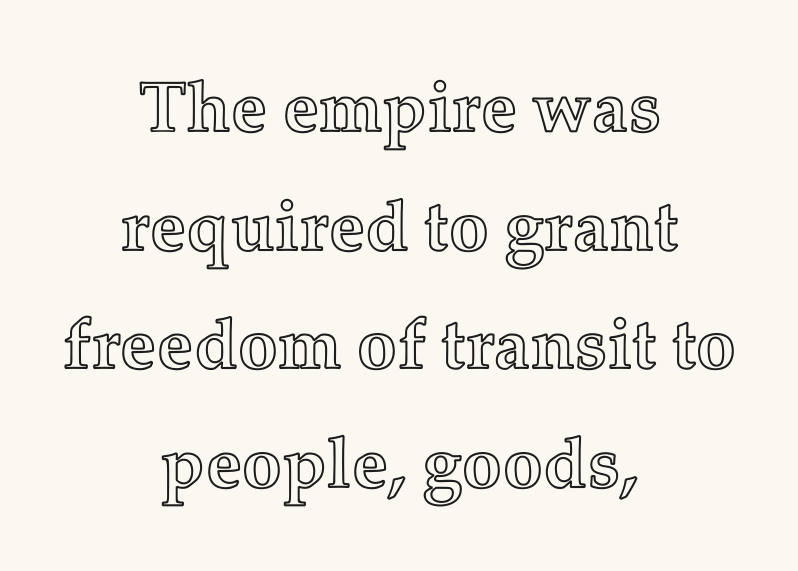
Q: Is the text italic (slanted)? A: No, it is upright.
Q: Is the text underlined? A: No.
Q: How is the paragraph aligned? A: Centered.
Q: Is the spacing between letters normal or unusually wide? A: Normal.
Q: Is the spacing between lines tight, normal or loose? A: Normal.
Q: Width (condensed, normal, or wide)? A: Normal.
Q: x-height? A: Medium.
Q: Monospaced? A: No.
